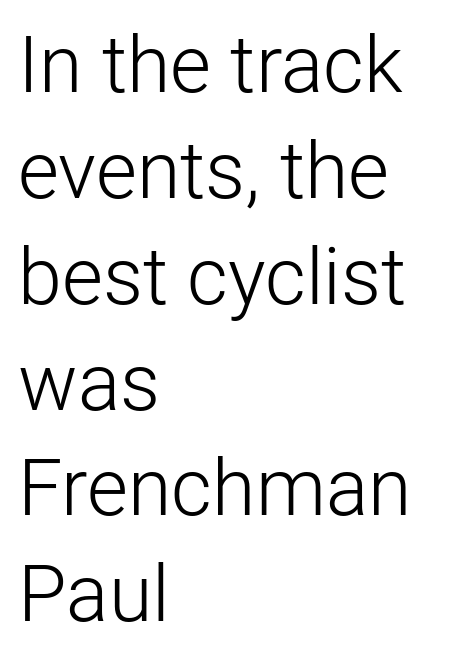
Between one letter and the next there's only the usual sliver of space. The specimen omits any rule beneath the text block's lines. Vertical spacing — default. The face used here is proportionally spaced, like ordinary book or web type. This reads as an unemphasized weight, regular at the heaviest.
